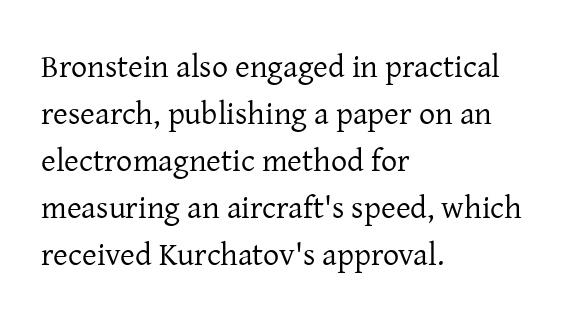
The image shows 32 px regular-weight serif type, upright; set left-aligned, normal line spacing (1.47x), normal letter spacing, not underlined; low stroke contrast and a medium x-height.
